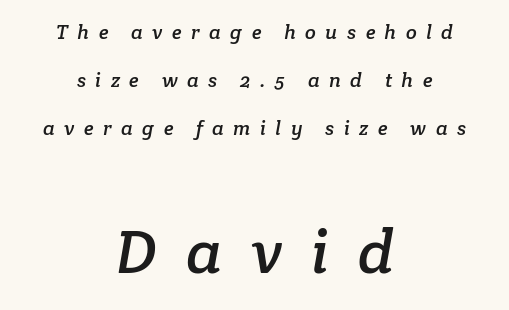
Yep, those are serifs on the letters. Each letter keeps its own natural width here, so spacing adapts to shape. If you folded the block vertically in half, each line would mirror itself in length. These lines stand farther apart than default settings would place them.
